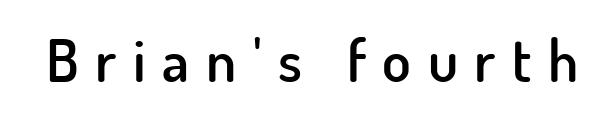
The image shows 59 px semibold sans-serif type, upright; set unusually wide letter spacing (+0.28 em), not underlined; low stroke contrast and a small x-height.
